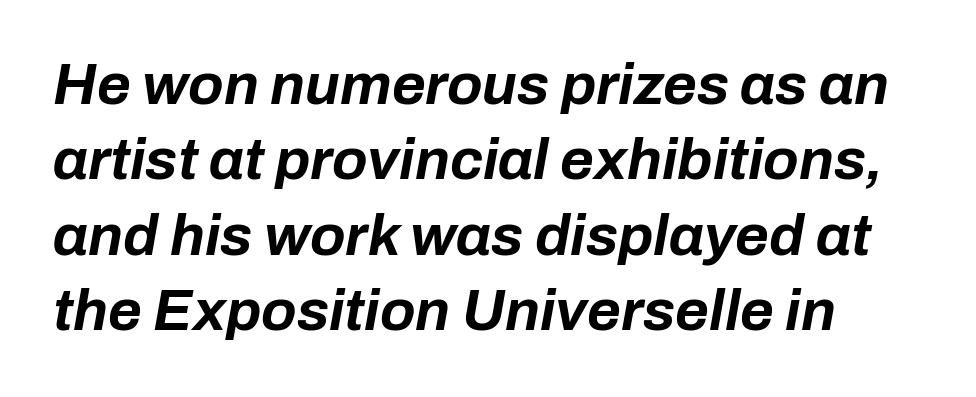
{"italic": "yes", "lean": "right", "slant_degrees": 10, "bold": "yes", "weight": "bold", "width": "normal", "stroke_contrast": "low", "x_height": "medium", "monospaced": "no", "underline": "no", "align": "left", "line_spacing": "normal", "line_spacing_ratio": 1.3, "letter_spacing": "normal", "letter_spacing_em": 0.0, "glyph_px": 58}
